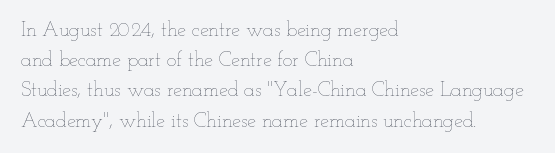
The image shows 20 px text type, upright; set left-aligned, normal line spacing (1.51x), normal letter spacing, not underlined.
